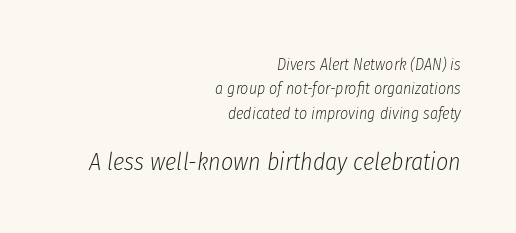
The image shows 24 px text type, italic (leaning right); set right-aligned, normal line spacing (1.52x), normal letter spacing, not underlined; the second (bottom) block is 1.5x larger.
